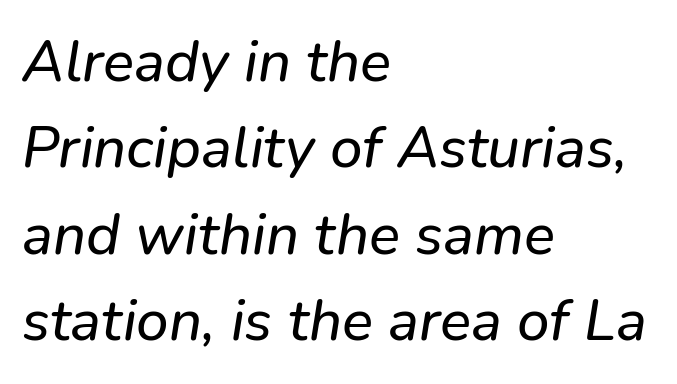
The image shows 58 px sans-serif type; set left-aligned, normal line spacing (1.49x), normal letter spacing, not underlined; low stroke contrast and a medium x-height.
